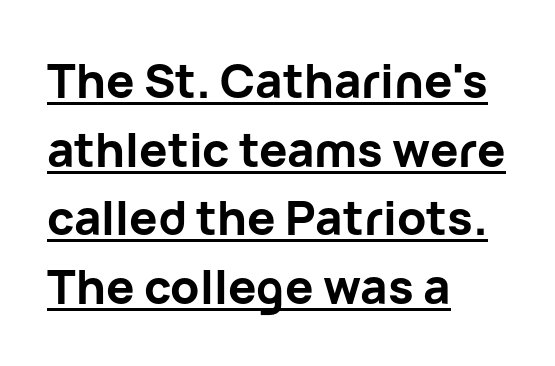
{"serif": "no", "italic": "no", "bold": "yes", "weight": "bold", "width": "normal", "stroke_contrast": "low", "x_height": "medium", "monospaced": "no", "underline": "yes", "align": "left", "line_spacing": "normal", "line_spacing_ratio": 1.46, "letter_spacing": "normal", "letter_spacing_em": 0.0, "glyph_px": 47}
